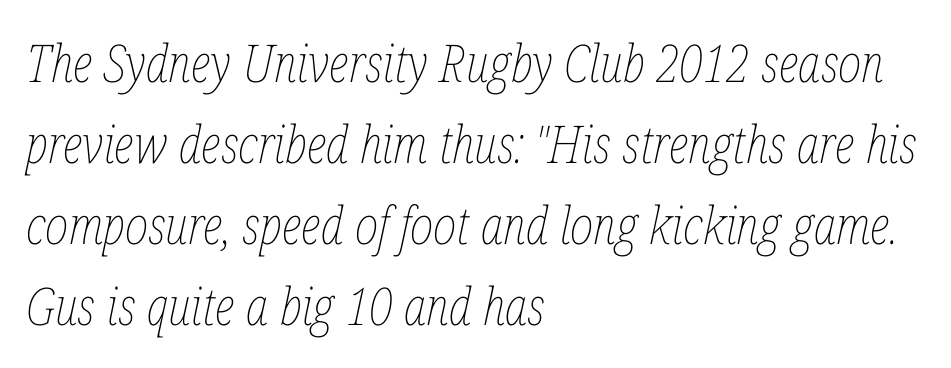
Q: Is the text bold? A: No.
Q: Is the text italic (slanted)? A: Yes, it leans right by about 12 degrees.
Q: Is the text underlined? A: No.
Q: How is the paragraph aligned? A: Left-aligned.
Q: Is the spacing between letters normal or unusually wide? A: Normal.
Q: Is the spacing between lines tight, normal or loose? A: Normal.
Q: Width (condensed, normal, or wide)? A: Condensed.
Q: Stroke contrast? A: Low.
Q: x-height? A: Medium.
Q: Monospaced? A: No.
